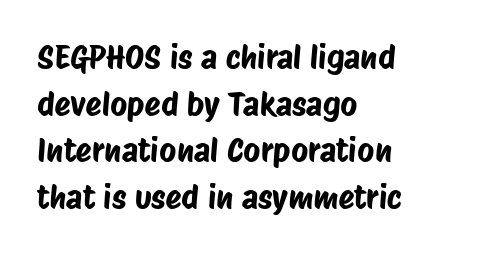
Q: Is the typeface a serif or a sans-serif typeface? A: Sans-serif.
Q: Is the text underlined? A: No.
Q: How is the paragraph aligned? A: Left-aligned.
Q: Is the spacing between letters normal or unusually wide? A: Normal.
Q: Is the spacing between lines tight, normal or loose? A: Normal.
Q: Width (condensed, normal, or wide)? A: Condensed.
Q: Stroke contrast? A: Low.
Q: x-height? A: Large.
Q: Monospaced? A: No.
